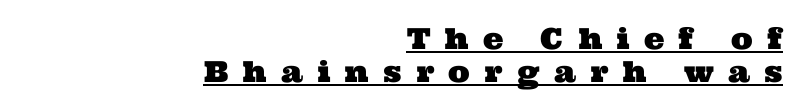
The image shows 29 px wide serif type; set right-aligned, tight line spacing (1.13x), unusually wide letter spacing (+0.49 em), underlined; medium stroke contrast and a medium x-height.
